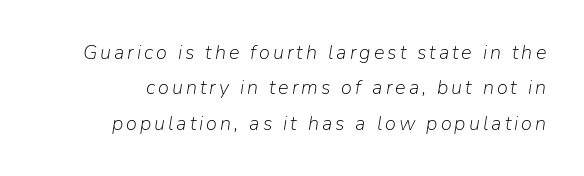
Bold? No — there's no thickening of the strokes. Every character sits at an angle, as italics do. Quick note: underline off.
